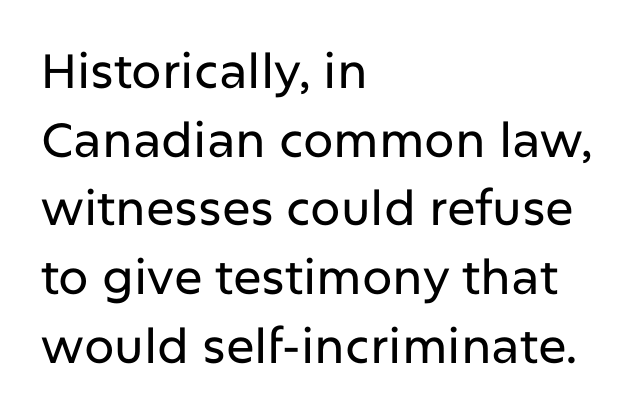
Q: Is the text italic (slanted)? A: No, it is upright.
Q: Is the typeface a serif or a sans-serif typeface? A: Sans-serif.
Q: Is the text underlined? A: No.
Q: How is the paragraph aligned? A: Left-aligned.
Q: Is the spacing between letters normal or unusually wide? A: Normal.
Q: Is the spacing between lines tight, normal or loose? A: Normal.
Q: Width (condensed, normal, or wide)? A: Normal.
Q: Stroke contrast? A: Low.
Q: x-height? A: Medium.
Q: Monospaced? A: No.
